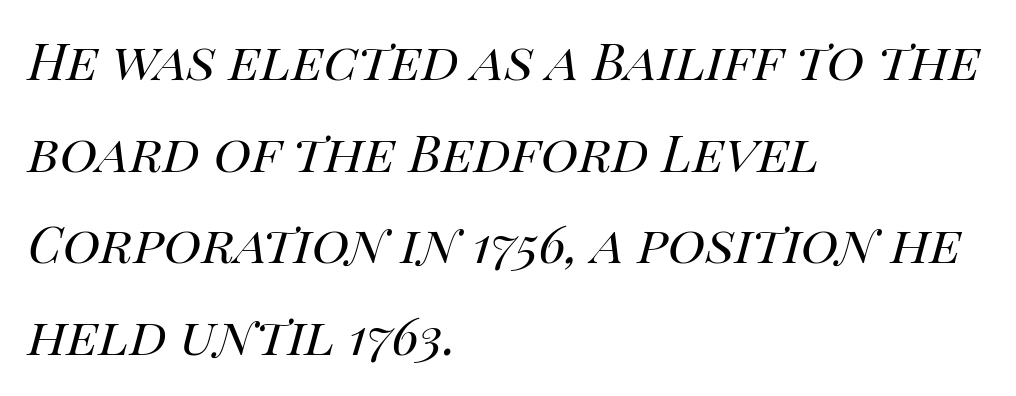
Q: Is the text bold? A: No.
Q: Is the text italic (slanted)? A: Yes, it leans right by about 14 degrees.
Q: Is the text underlined? A: No.
Q: How is the paragraph aligned? A: Left-aligned.
Q: Is the spacing between letters normal or unusually wide? A: Normal.
Q: Is the spacing between lines tight, normal or loose? A: Normal.
Q: Width (condensed, normal, or wide)? A: Normal.
Q: Stroke contrast? A: High.
Q: x-height? A: Large.
Q: Monospaced? A: No.
